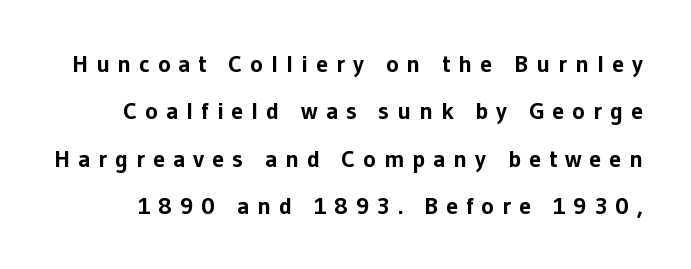
Q: Is the text bold? A: Yes.
Q: Is the text italic (slanted)? A: No, it is upright.
Q: Is the text underlined? A: No.
Q: Is the spacing between letters normal or unusually wide? A: Unusually wide.
Q: Is the spacing between lines tight, normal or loose? A: Loose.
